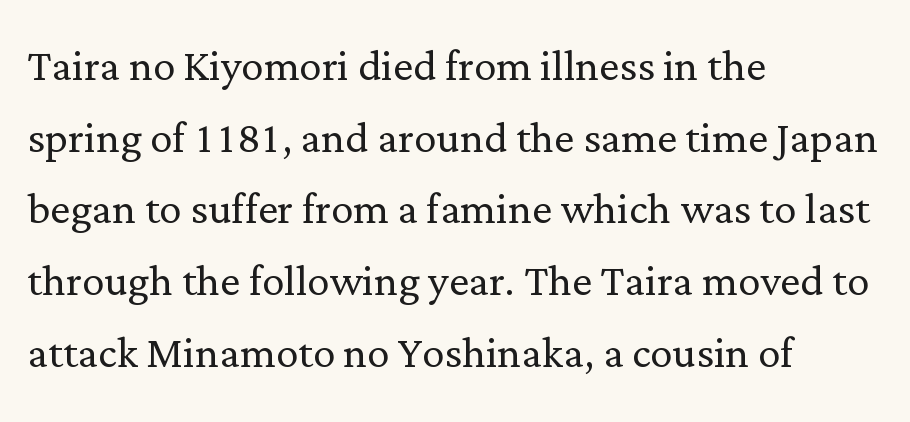
The image shows 56 px light serif type, upright; set left-aligned, normal line spacing (1.28x), normal letter spacing, not underlined; low stroke contrast and a medium x-height.
